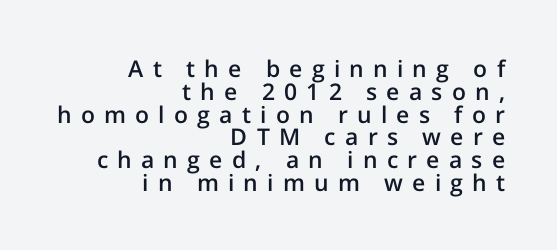
Inter-character spacing is expanded well beyond the font's built-in metrics. Decoration check: the copy has no underline. Compared with typical paragraphs, the rows here are closer together. Is the block centered? No — it sits flush against the right margin. Students, this is semibold: more ink than regular, less than bold. Ascenders rise straight up at ninety degrees.
